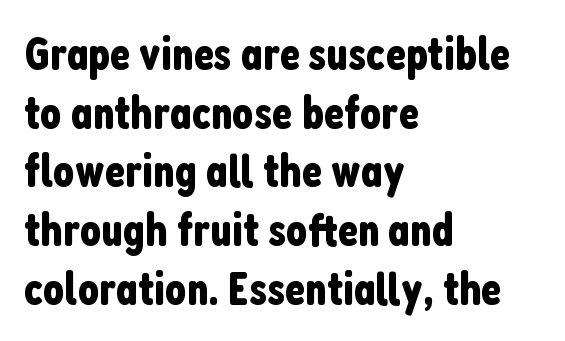
Whoever set this chose a conventional vertical rhythm. Nobody touched the tracking dial on this one. Grotesque or geometric, the face here clearly has no serifs. Every row of glyphs begins at an identical x-position on the left. Think of a printed novel: that variable character pitch is what you see here.
